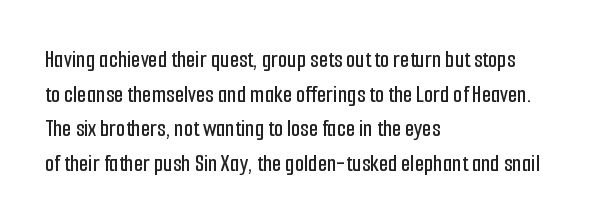
Q: Is the text italic (slanted)? A: No, it is upright.
Q: Is the text underlined? A: No.
Q: How is the paragraph aligned? A: Left-aligned.
Q: Is the spacing between letters normal or unusually wide? A: Normal.
Q: Is the spacing between lines tight, normal or loose? A: Normal.
